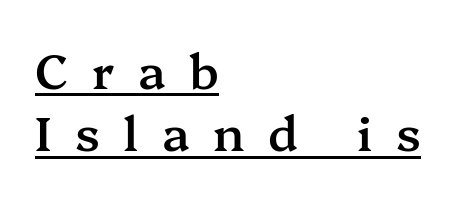
{"serif": "yes", "italic": "no", "bold": "semi", "weight": "semibold", "width": "normal", "stroke_contrast": "medium", "x_height": "medium", "monospaced": "no", "underline": "yes", "align": "left", "line_spacing": "normal", "line_spacing_ratio": 1.3, "letter_spacing": "wide", "letter_spacing_em": 0.49, "glyph_px": 48}
